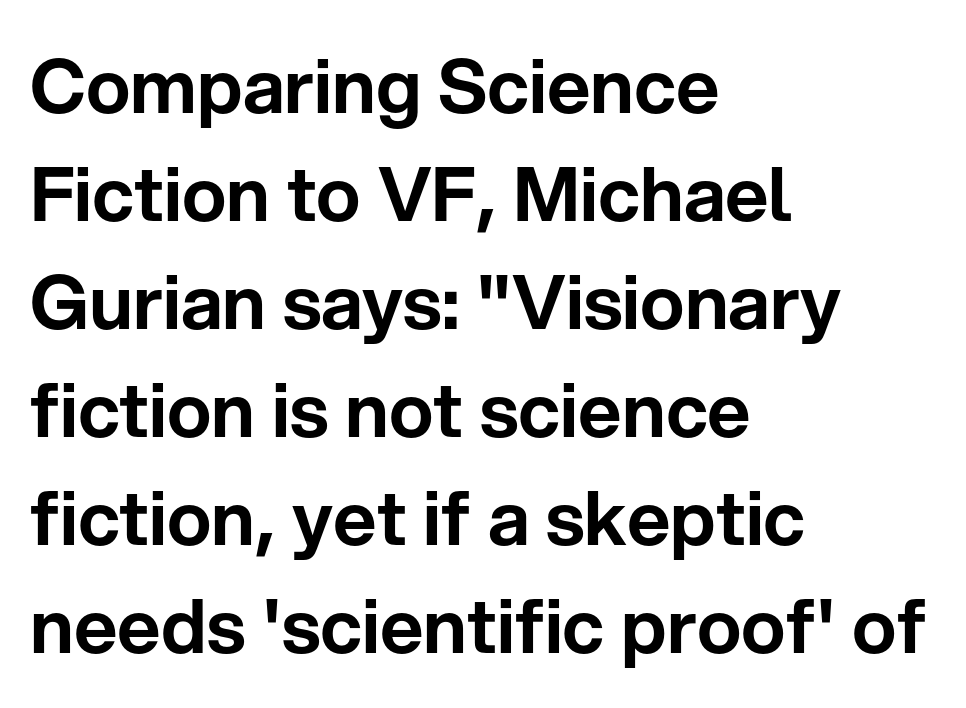
The image shows 75 px sans-serif type, upright; set left-aligned, normal line spacing (1.44x), normal letter spacing, not underlined; low stroke contrast and a medium x-height.
